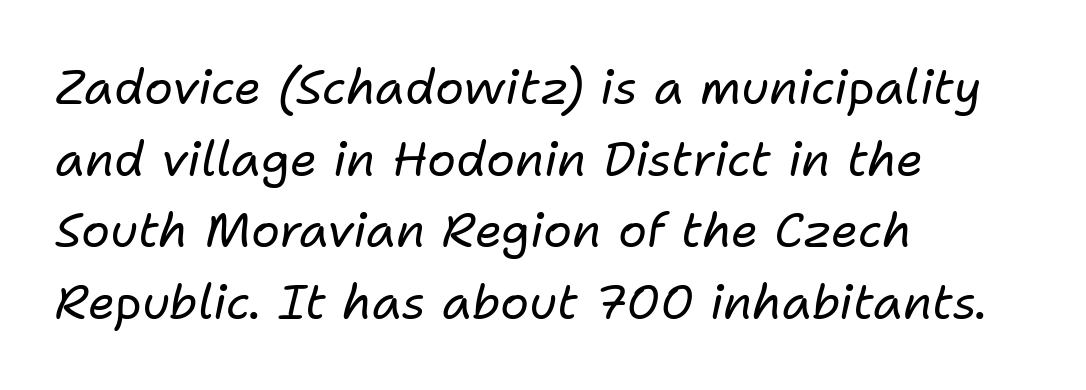
Q: Is the text bold? A: No.
Q: Is the text italic (slanted)? A: Yes, it leans right by about 11 degrees.
Q: Is the text underlined? A: No.
Q: How is the paragraph aligned? A: Left-aligned.
Q: Is the spacing between letters normal or unusually wide? A: Normal.
Q: Is the spacing between lines tight, normal or loose? A: Normal.
Q: Width (condensed, normal, or wide)? A: Normal.
Q: Stroke contrast? A: Low.
Q: x-height? A: Medium.
Q: Monospaced? A: No.
